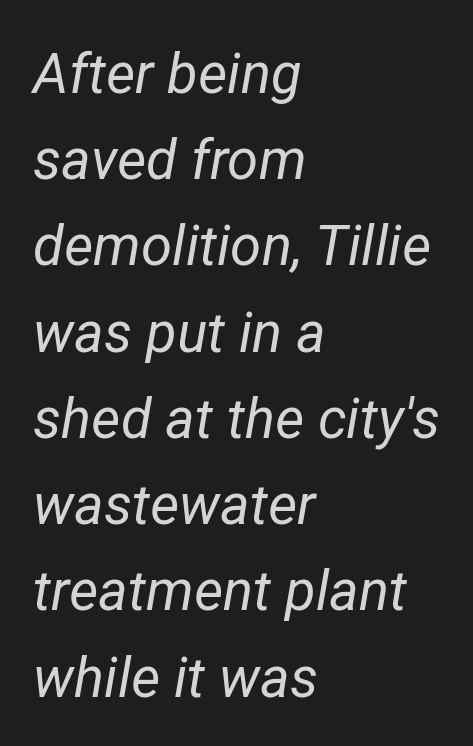
The image shows 56 px regular-weight type, italic (leaning right); set left-aligned, normal line spacing (1.54x), normal letter spacing, not underlined; low stroke contrast and a medium x-height.
